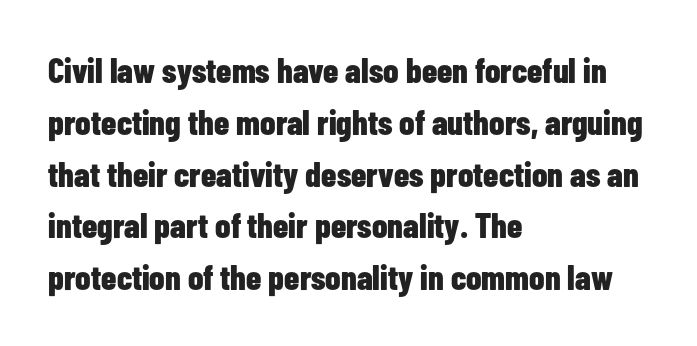
Q: Is the text bold? A: Yes.
Q: Is the text italic (slanted)? A: No, it is upright.
Q: Is the typeface a serif or a sans-serif typeface? A: Sans-serif.
Q: Is the text underlined? A: No.
Q: How is the paragraph aligned? A: Left-aligned.
Q: Is the spacing between letters normal or unusually wide? A: Normal.
Q: Is the spacing between lines tight, normal or loose? A: Normal.
Q: Width (condensed, normal, or wide)? A: Condensed.
Q: Stroke contrast? A: Low.
Q: x-height? A: Medium.
Q: Monospaced? A: No.
